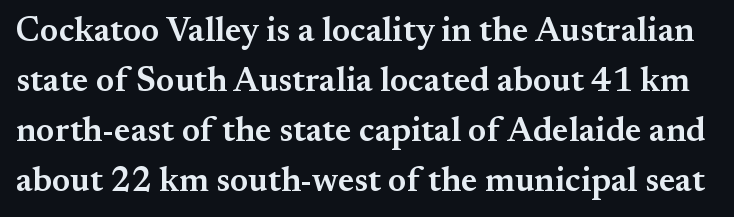
The image shows 34 px semibold serif type, upright; set normal line spacing (1.47x), normal letter spacing, not underlined; medium stroke contrast and a small x-height.
